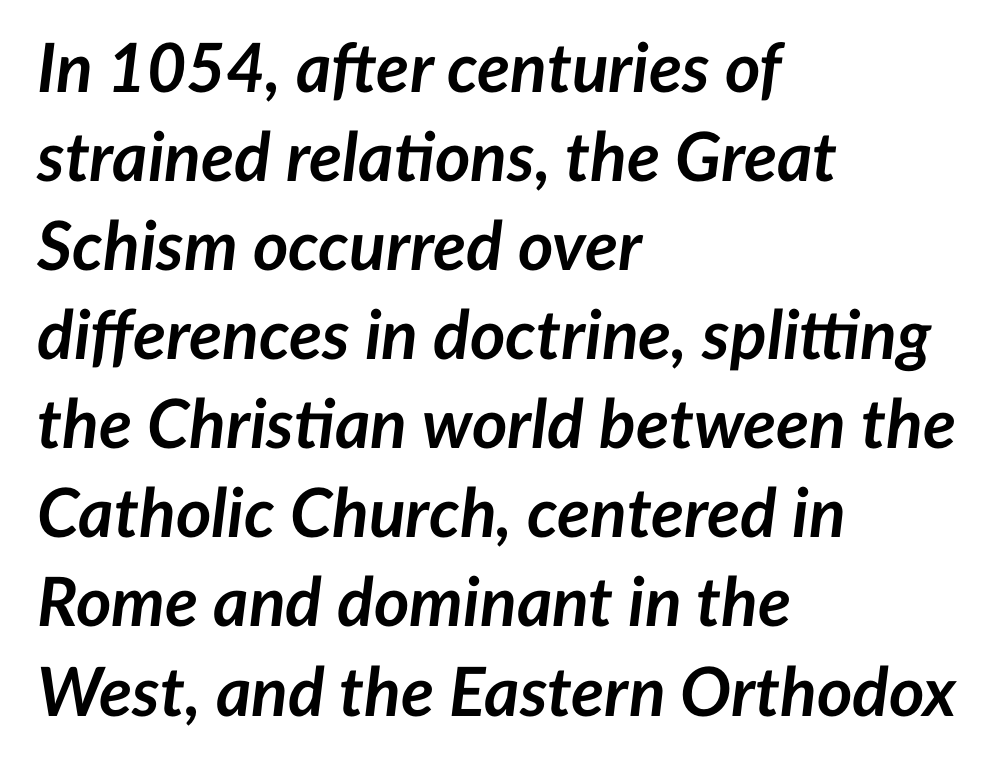
The glyphs have the mass of a bold cut. Each new line begins a customary step beneath the previous one. Has an underline been added? It has not. Tall strokes in this sample are angled rather than plumb. A typesetter would call this zero additional tracking.
